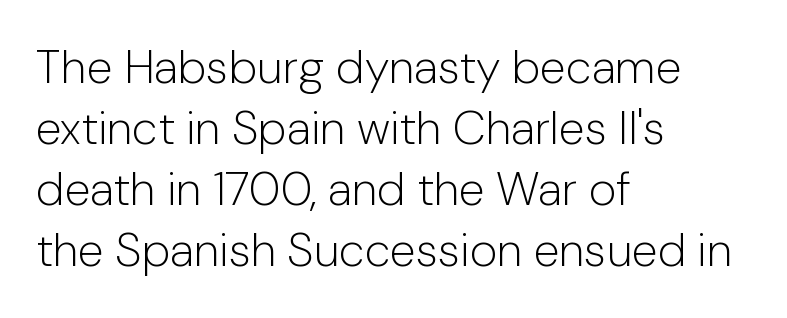
The image shows 47 px light sans-serif type, upright; set left-aligned, normal line spacing (1.3x), normal letter spacing, not underlined; low stroke contrast and a medium x-height.
